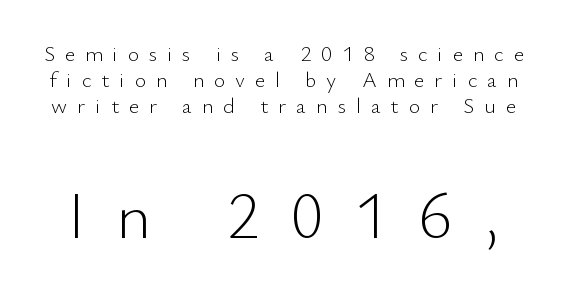
{"serif": "no", "italic": "no", "bold": "no", "weight": "light", "width": "normal", "stroke_contrast": "low", "x_height": "small", "monospaced": "no", "underline": "no", "line_spacing_ratio": 1.19, "letter_spacing": "wide", "letter_spacing_em": 0.45, "larger_block": "second", "size_ratio": 3.0, "glyph_px": 66}
